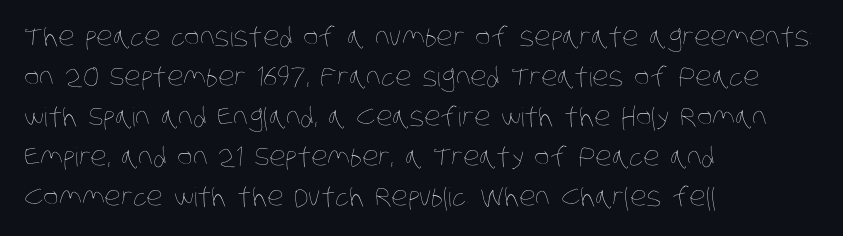
Compared with typical body copy, the letter spacing here is the same. Any mark beneath the type? The region is blank. The characters are drawn with everyday or finer stroke widths. Left-aligned paragraph, ragged on the right. Whoever set this chose a conventional vertical rhythm.
